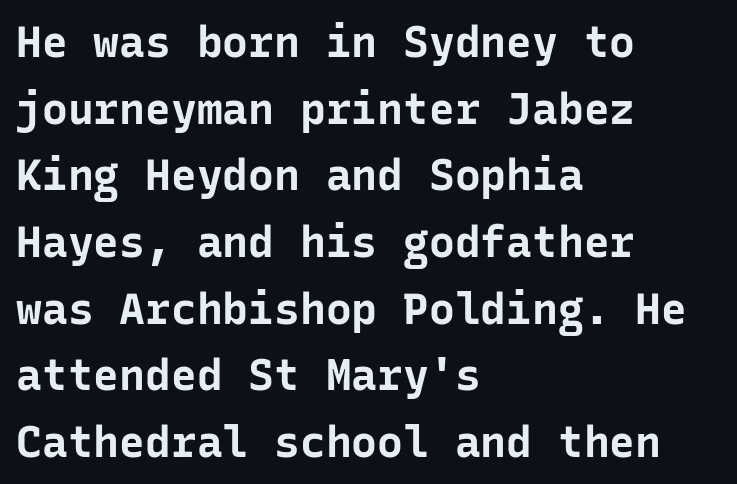
{"serif": "no", "italic": "no", "bold": "yes", "weight": "bold", "width": "normal", "stroke_contrast": "low", "x_height": "medium", "monospaced": "yes", "underline": "no", "align": "left", "line_spacing": "normal", "line_spacing_ratio": 1.55, "letter_spacing": "normal", "letter_spacing_em": 0.0, "glyph_px": 43}
